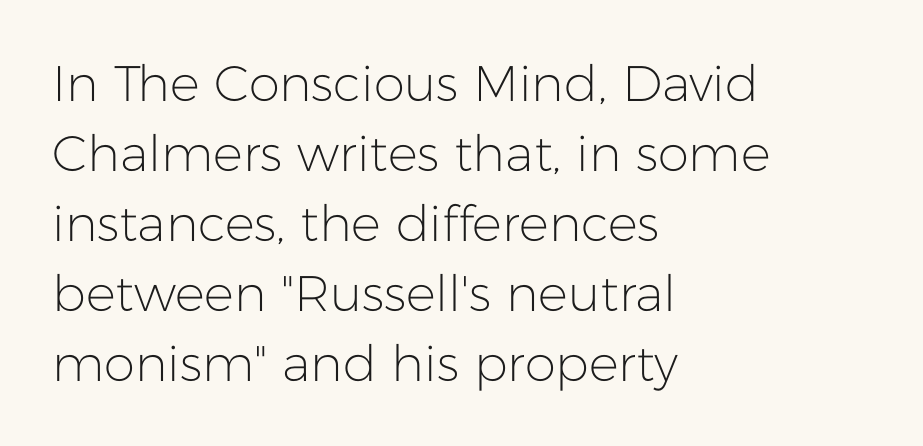
Q: Is the text bold? A: No.
Q: Is the text italic (slanted)? A: No, it is upright.
Q: Is the typeface a serif or a sans-serif typeface? A: Sans-serif.
Q: Is the text underlined? A: No.
Q: How is the paragraph aligned? A: Left-aligned.
Q: Is the spacing between letters normal or unusually wide? A: Normal.
Q: Is the spacing between lines tight, normal or loose? A: Normal.
Q: Width (condensed, normal, or wide)? A: Normal.
Q: Stroke contrast? A: Low.
Q: x-height? A: Medium.
Q: Monospaced? A: No.
